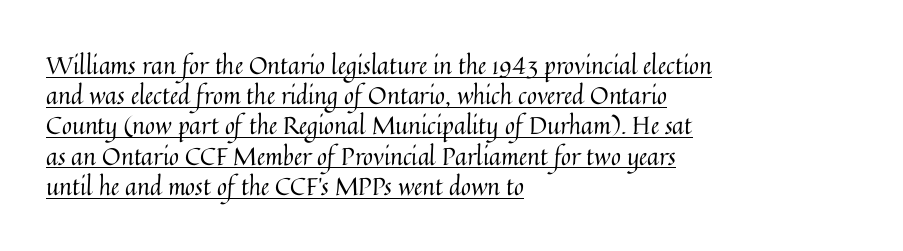
Q: Is the text bold? A: No.
Q: Is the text italic (slanted)? A: Yes.
Q: Is the text underlined? A: Yes.
Q: How is the paragraph aligned? A: Left-aligned.
Q: Is the spacing between letters normal or unusually wide? A: Normal.
Q: Is the spacing between lines tight, normal or loose? A: Normal.
